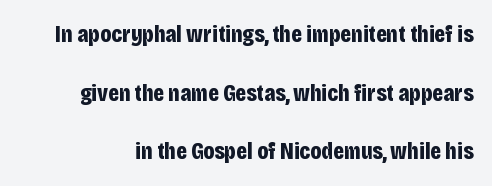
The image shows 24 px bold type, upright; set loose line spacing (2.44x), normal letter spacing, not underlined.
